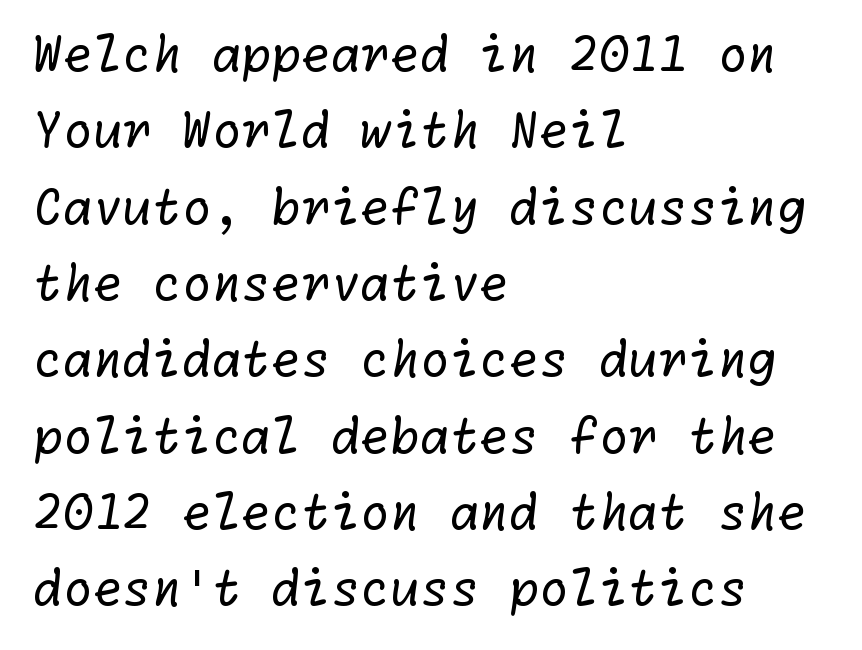
The image shows 48 px regular-weight sans-serif type; set left-aligned, normal line spacing (1.59x), normal letter spacing, not underlined; low stroke contrast and a medium x-height.
